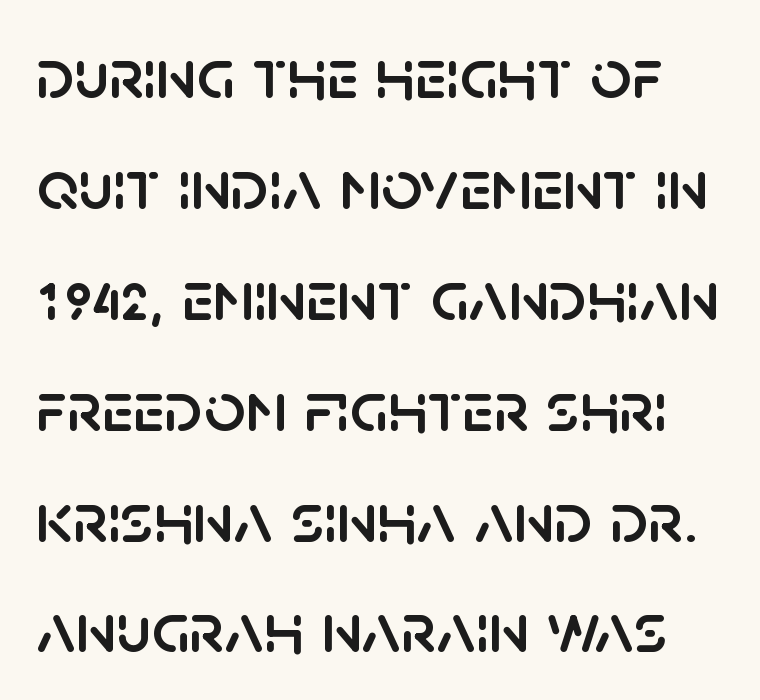
{"serif": "no", "italic": "no", "width": "normal", "stroke_contrast": "low", "x_height": "large", "monospaced": "no", "underline": "no", "line_spacing": "normal", "line_spacing_ratio": 1.54, "letter_spacing": "normal", "letter_spacing_em": 0.0, "glyph_px": 72}
